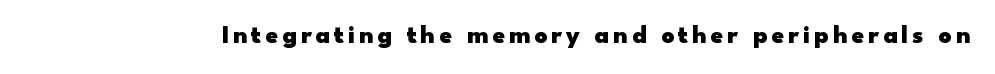
Q: Is the text bold? A: Yes.
Q: Is the text italic (slanted)? A: No, it is upright.
Q: Is the text underlined? A: No.
